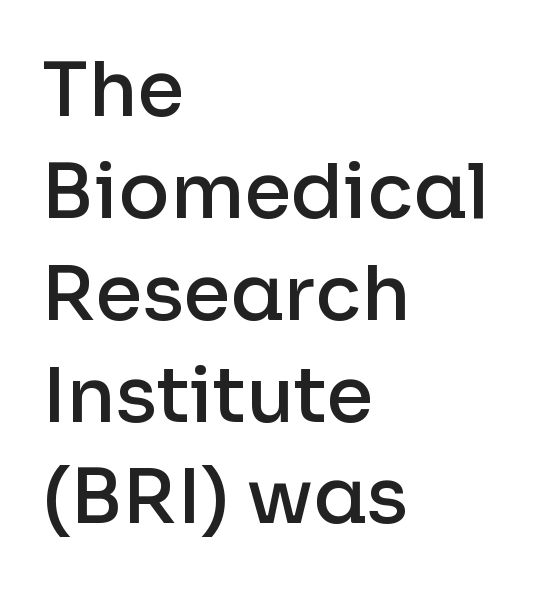
Q: Is the text bold? A: Semi-bold.
Q: Is the text italic (slanted)? A: No, it is upright.
Q: Is the typeface a serif or a sans-serif typeface? A: Sans-serif.
Q: Is the text underlined? A: No.
Q: How is the paragraph aligned? A: Left-aligned.
Q: Is the spacing between letters normal or unusually wide? A: Normal.
Q: Is the spacing between lines tight, normal or loose? A: Normal.
Q: Width (condensed, normal, or wide)? A: Normal.
Q: Stroke contrast? A: Low.
Q: x-height? A: Medium.
Q: Monospaced? A: No.
